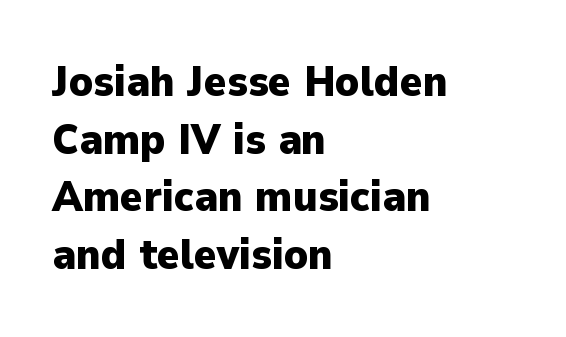
{"serif": "no", "italic": "no", "bold": "yes", "weight": "heavy", "width": "normal", "stroke_contrast": "low", "x_height": "medium", "monospaced": "no", "underline": "no", "align": "left", "line_spacing": "normal", "line_spacing_ratio": 1.34, "letter_spacing": "normal", "letter_spacing_em": 0.0, "glyph_px": 43}
